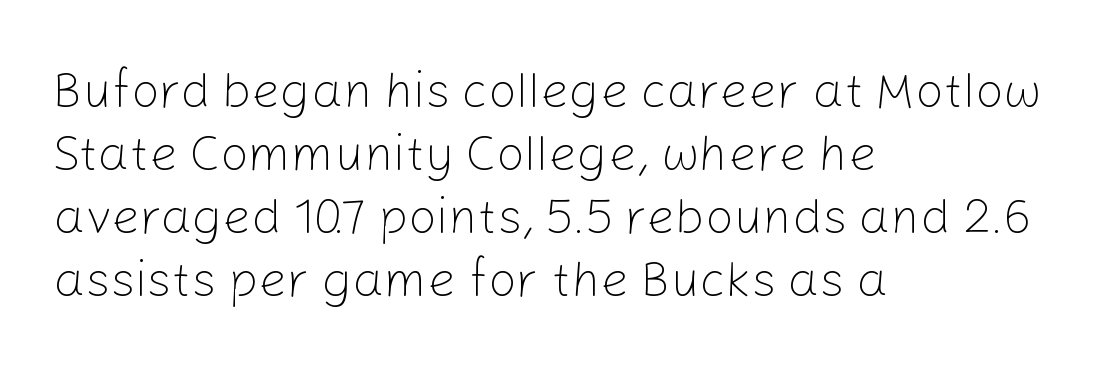
{"serif": "no", "italic": "no", "bold": "no", "weight": "light", "width": "normal", "stroke_contrast": "low", "x_height": "medium", "monospaced": "no", "underline": "no", "align": "left", "line_spacing": "normal", "line_spacing_ratio": 1.26, "letter_spacing": "normal", "letter_spacing_em": 0.0, "glyph_px": 50}
